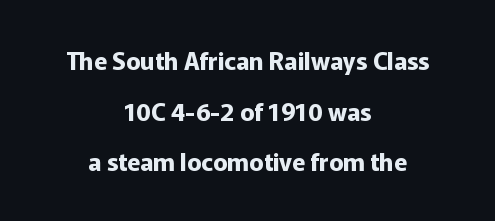
Q: Is the text bold? A: Yes.
Q: Is the text italic (slanted)? A: No, it is upright.
Q: Is the text underlined? A: No.
Q: How is the paragraph aligned? A: Centered.
Q: Is the spacing between letters normal or unusually wide? A: Normal.
Q: Is the spacing between lines tight, normal or loose? A: Loose.
